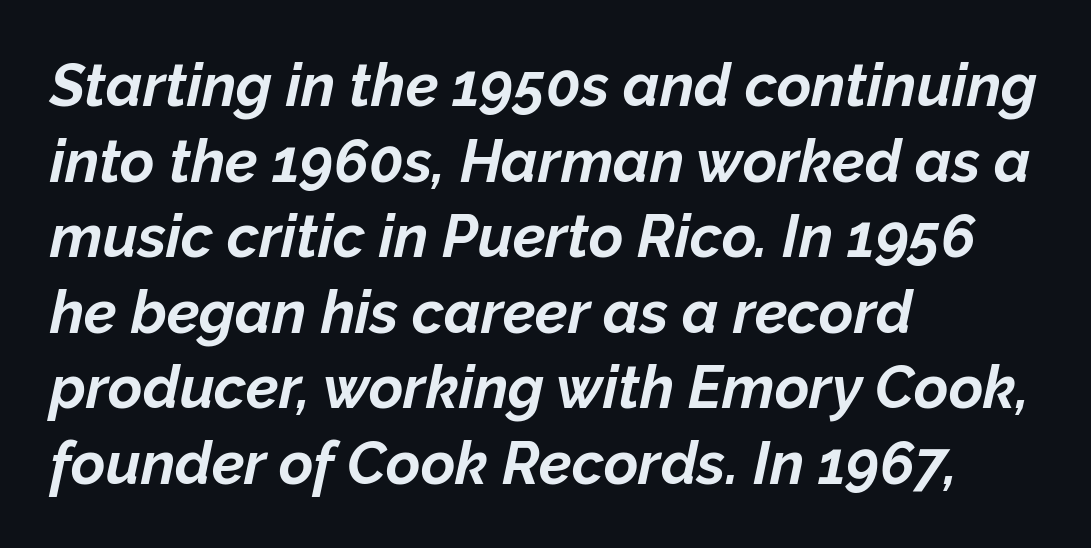
{"italic": "yes", "lean": "right", "slant_degrees": 12, "bold": "yes", "weight": "bold", "width": "normal", "stroke_contrast": "low", "x_height": "medium", "monospaced": "no", "underline": "no", "align": "left", "line_spacing": "normal", "line_spacing_ratio": 1.28, "letter_spacing": "normal", "letter_spacing_em": 0.0, "glyph_px": 59}
